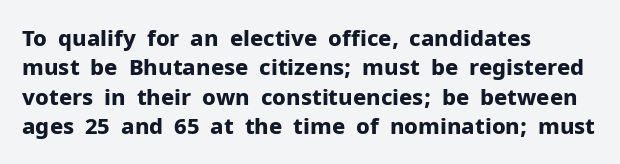
The vertical gap from one line to the next is medium. The rendering uses a bold face; every stroke is thick and dark. When letters stand straight like this, we call the style roman or upright. A typesetter would call this zero additional tracking.
